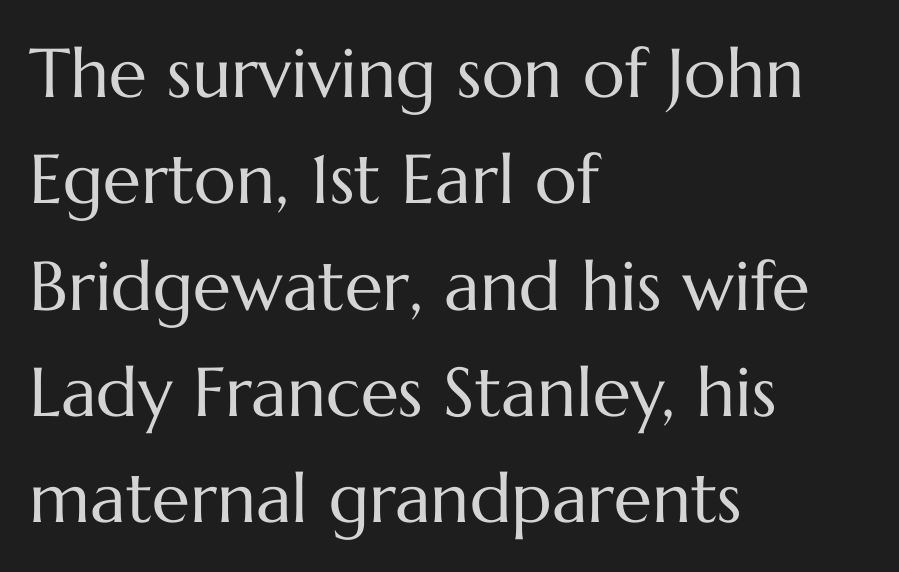
Q: Is the text bold? A: No.
Q: Is the text italic (slanted)? A: No, it is upright.
Q: Is the text underlined? A: No.
Q: How is the paragraph aligned? A: Left-aligned.
Q: Is the spacing between letters normal or unusually wide? A: Normal.
Q: Is the spacing between lines tight, normal or loose? A: Normal.
Q: Width (condensed, normal, or wide)? A: Normal.
Q: Stroke contrast? A: Medium.
Q: x-height? A: Medium.
Q: Monospaced? A: No.
